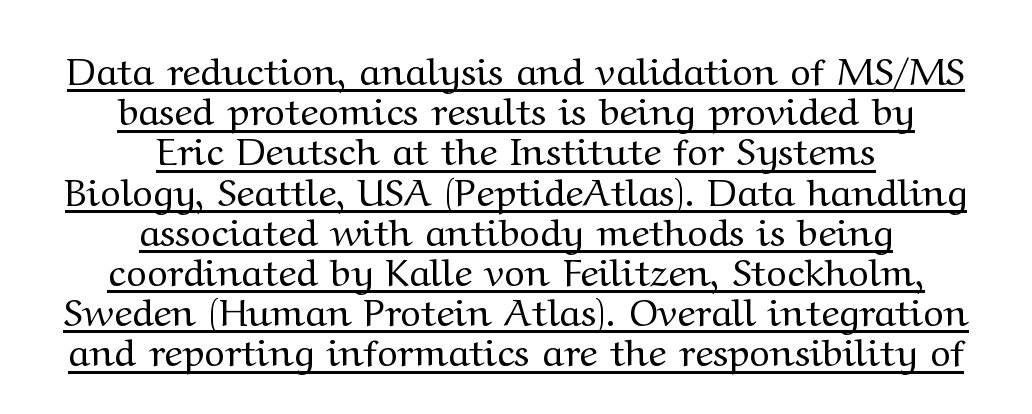
This sample uses a serif face. Is the block centered? Yes — each line is placed symmetrically about the middle. Closely set lines give the paragraph a compact silhouette. Designer's note — italics off, roman on.
